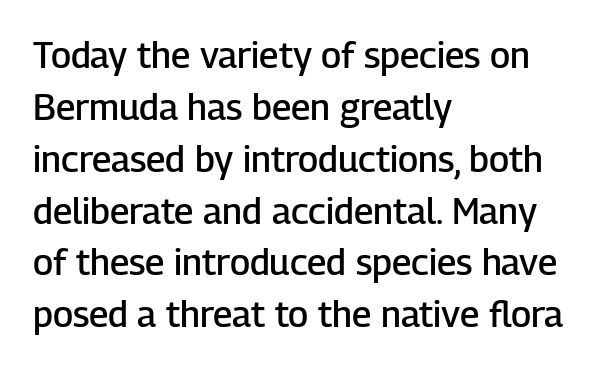
This is moderately heavy type, rendered in semibold. Plain, unruled lines of type. When letters stand straight like this, we call the style roman or upright. Reading down the block, your eye returns to a fixed left position each line. Letterform terminals end flat and unadorned throughout the passage. Quick note: interline space is typical.
